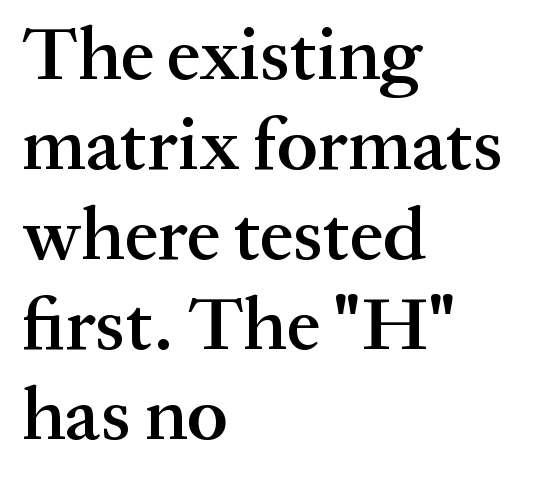
These lines were composed using upright roman letters. The designer went with a serif here, giving each stem small feet. The paragraph shown leans on its left margin. Spacing between characters is what you'd get straight out of the box. You could not count columns in this text — the font is proportionally spaced.
